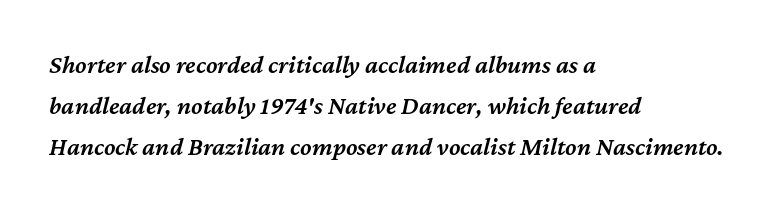
Q: Is the text bold? A: Semi-bold.
Q: Is the text italic (slanted)? A: Yes, it leans right by about 12 degrees.
Q: Is the text underlined? A: No.
Q: How is the paragraph aligned? A: Left-aligned.
Q: Is the spacing between letters normal or unusually wide? A: Normal.
Q: Is the spacing between lines tight, normal or loose? A: Normal.
